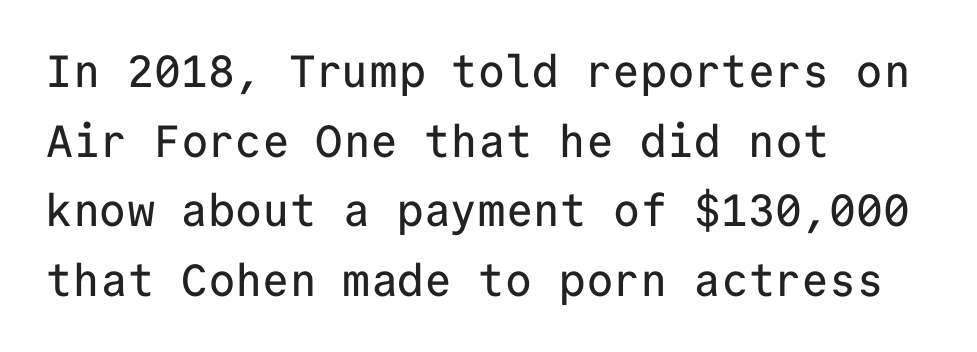
The rendering shows plain stroke endings on the letterforms — a sans-serif design. The axis of the letterforms is exactly vertical. This sample has the even, mechanical cadence of fixed-width lettering. Each new line begins a customary step beneath the previous one.
